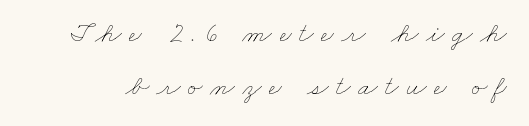
Q: Is the text bold? A: No.
Q: Is the text underlined? A: No.
Q: Is the spacing between letters normal or unusually wide? A: Unusually wide.
Q: Width (condensed, normal, or wide)? A: Wide.
Q: Stroke contrast? A: Low.
Q: x-height? A: Small.
Q: Monospaced? A: No.
